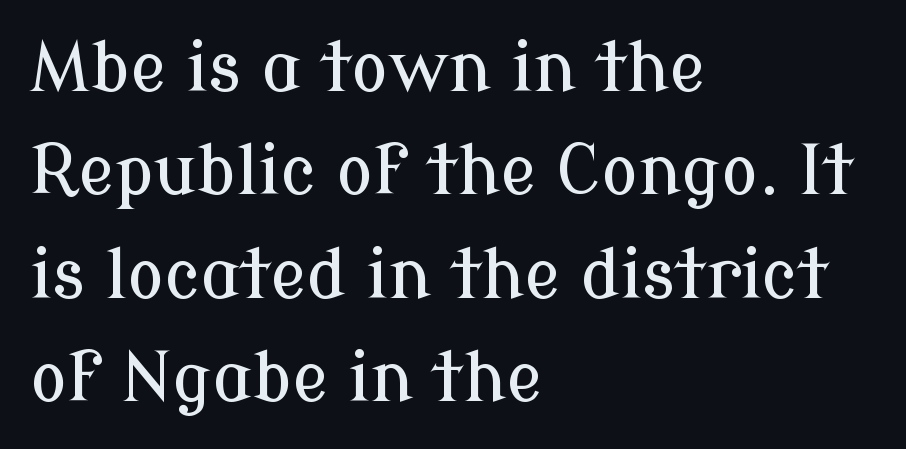
The face used here is proportionally spaced, like ordinary book or web type. These lines sit exactly where default settings would place them. Words appear dense and cohesive because spacing is normal. Stroke terminals: seriffed.
